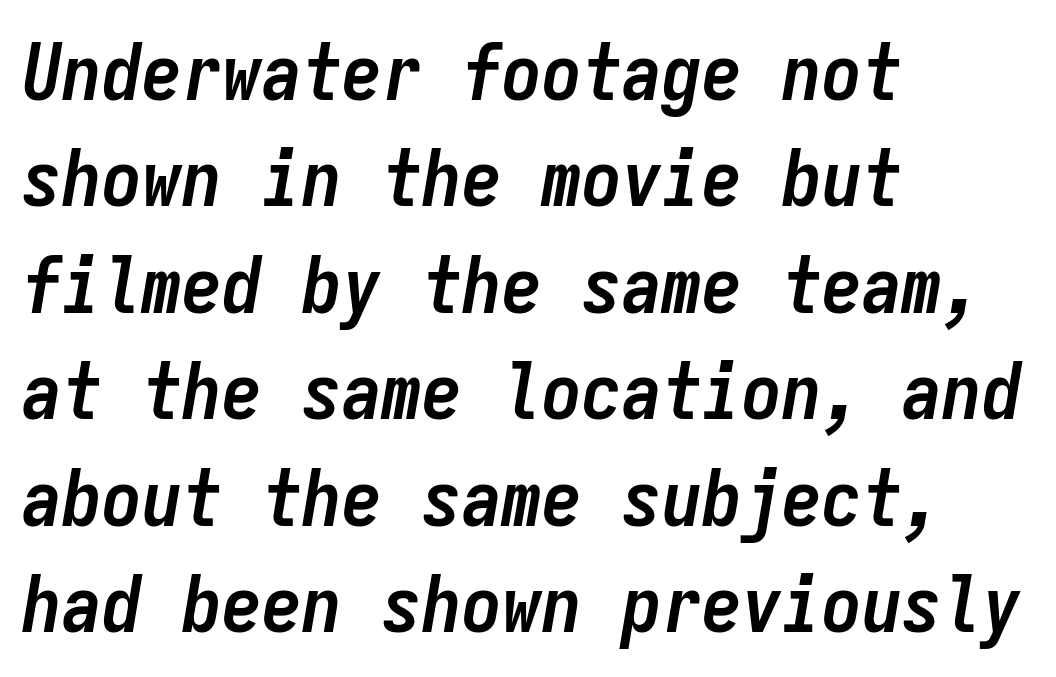
Q: Is the text bold? A: Yes.
Q: Is the text italic (slanted)? A: Yes, it leans right by about 9 degrees.
Q: Is the text underlined? A: No.
Q: How is the paragraph aligned? A: Left-aligned.
Q: Is the spacing between letters normal or unusually wide? A: Normal.
Q: Is the spacing between lines tight, normal or loose? A: Normal.
Q: Width (condensed, normal, or wide)? A: Condensed.
Q: Stroke contrast? A: Low.
Q: x-height? A: Medium.
Q: Monospaced? A: Yes.
